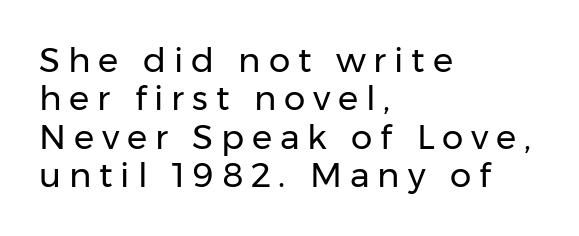
{"serif": "no", "italic": "no", "bold": "no", "weight": "regular", "width": "normal", "stroke_contrast": "low", "x_height": "medium", "monospaced": "no", "underline": "no", "align": "left", "line_spacing": "tight", "line_spacing_ratio": 1.13, "letter_spacing": "wide", "letter_spacing_em": 0.23, "glyph_px": 34}
